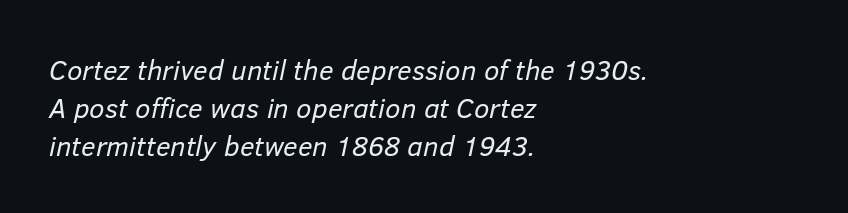
{"italic": "yes", "lean": "right", "slant_degrees": 12, "bold": "no", "weight": "regular", "width": "normal", "stroke_contrast": "low", "x_height": "medium", "monospaced": "no", "underline": "no", "align": "left", "line_spacing": "normal", "line_spacing_ratio": 1.35, "letter_spacing": "normal", "letter_spacing_em": 0.0, "glyph_px": 28}
